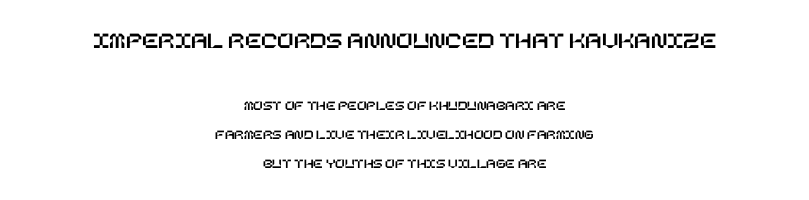
The image shows 24 px text type, upright; set centered, loose line spacing (2.1x), normal letter spacing, not underlined; the first (top) block is 1.71x larger.
